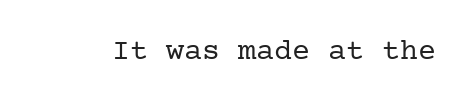
Q: Is the text bold? A: No.
Q: Is the text italic (slanted)? A: No, it is upright.
Q: Is the typeface a serif or a sans-serif typeface? A: Serif.
Q: Is the text underlined? A: No.
Q: Is the spacing between letters normal or unusually wide? A: Normal.
Q: Width (condensed, normal, or wide)? A: Normal.
Q: Stroke contrast? A: Low.
Q: x-height? A: Medium.
